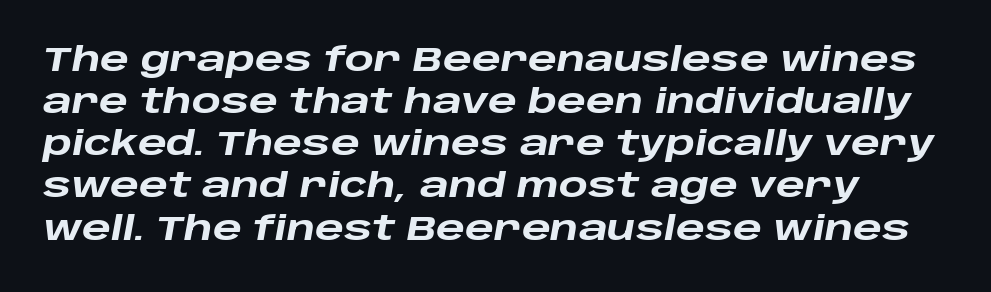
The typesetting leans heavy: a genuine bold. The tracking reads as untouched default to a designer's eye. Compared with ordinary roman type, these characters are visibly tilted. Type without underlining.
